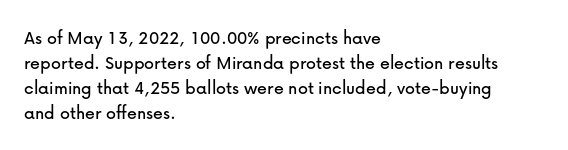
Q: Is the text italic (slanted)? A: No, it is upright.
Q: Is the text underlined? A: No.
Q: How is the paragraph aligned? A: Left-aligned.
Q: Is the spacing between letters normal or unusually wide? A: Normal.
Q: Is the spacing between lines tight, normal or loose? A: Normal.
